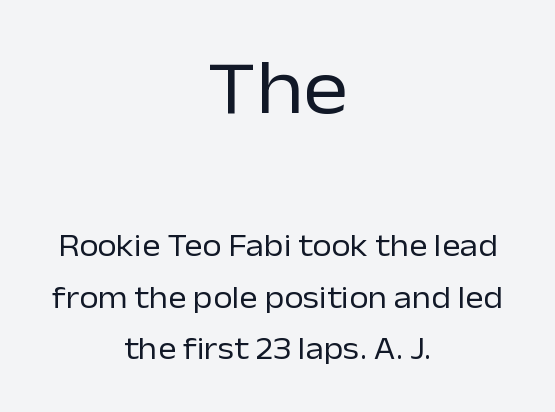
The face used here appears at its bigger size in the upper chunk. Vertically, the passage feels balanced, rows spaced as you'd expect. These lines were composed using upright roman letters. A student would call this center alignment; a typographer would say set centered.
